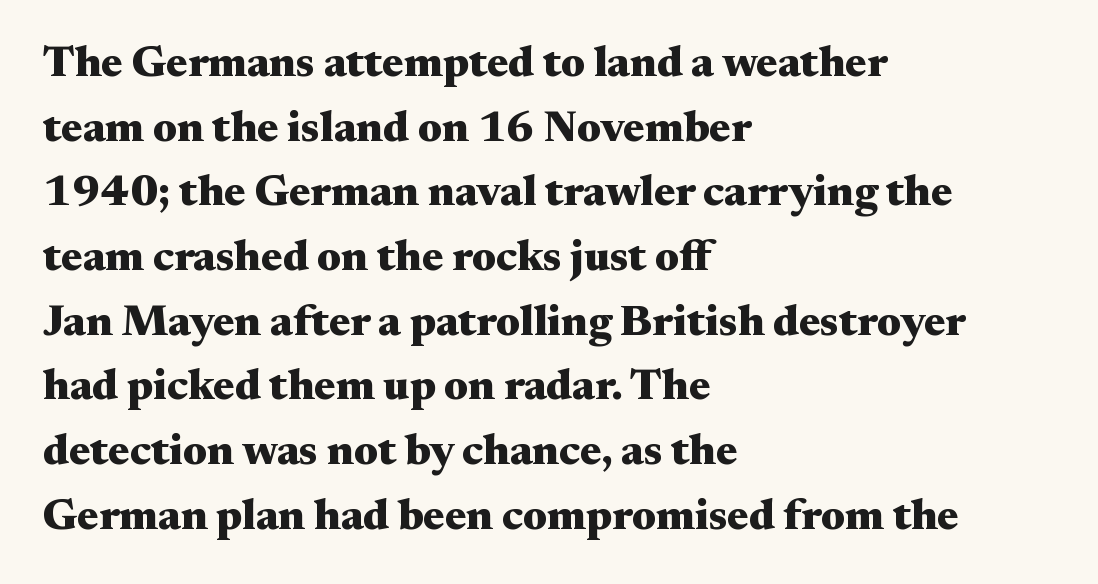
{"serif": "yes", "italic": "no", "bold": "yes", "weight": "heavy", "width": "wide", "stroke_contrast": "medium", "x_height": "small", "monospaced": "no", "underline": "no", "align": "left", "line_spacing": "normal", "line_spacing_ratio": 1.47, "letter_spacing": "normal", "letter_spacing_em": 0.0, "glyph_px": 44}
